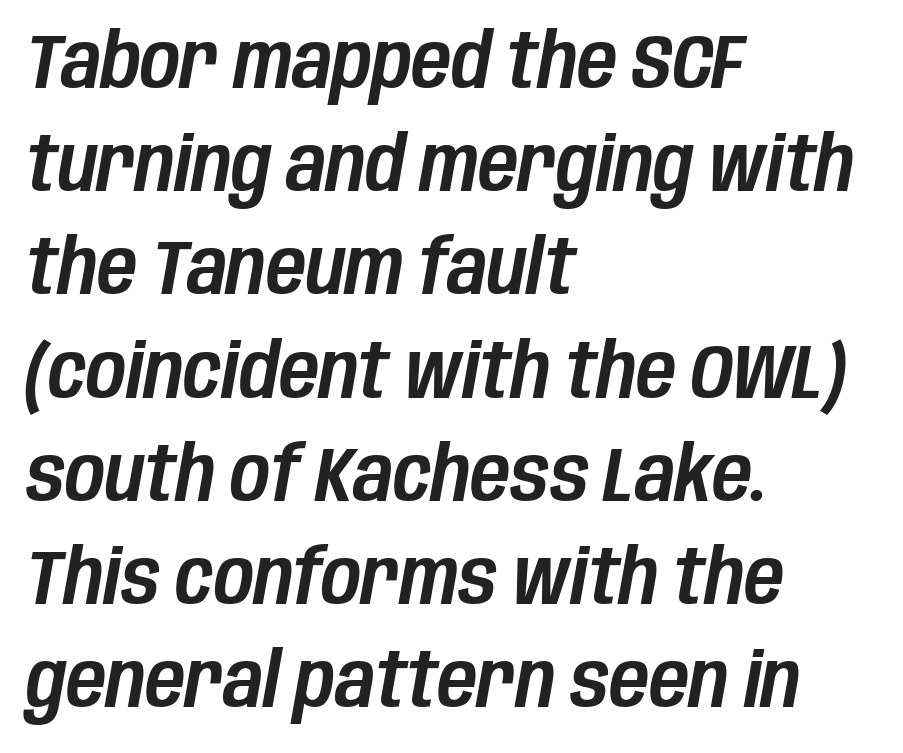
The image shows 77 px condensed type, italic (leaning right); set left-aligned, normal line spacing (1.34x), normal letter spacing, not underlined; low stroke contrast and a large x-height.
